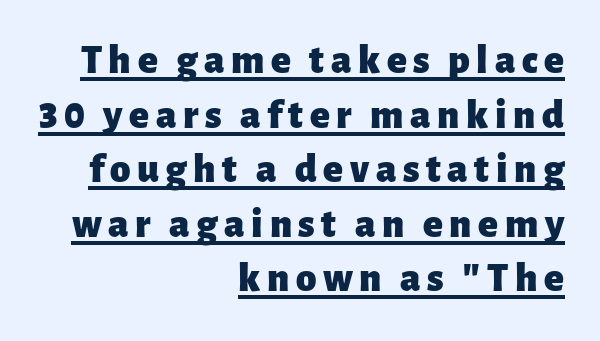
Heft: maximum for text — a bold. This sample has the flowing, uneven cadence of proportional lettering. Every character sits straight up, as roman type does. The line-height multiplier appears to be the usual default. Reading down the block, your eye finds every line finishing at a fixed right position. Does the type have serifs? No, each stem ends abruptly.
